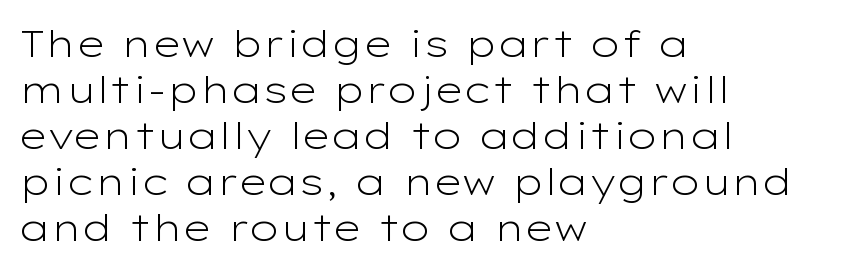
{"serif": "no", "italic": "no", "bold": "no", "weight": "light", "width": "wide", "stroke_contrast": "low", "x_height": "medium", "monospaced": "no", "underline": "no", "align": "left", "line_spacing_ratio": 1.21, "letter_spacing": "normal", "letter_spacing_em": 0.0, "glyph_px": 38}
